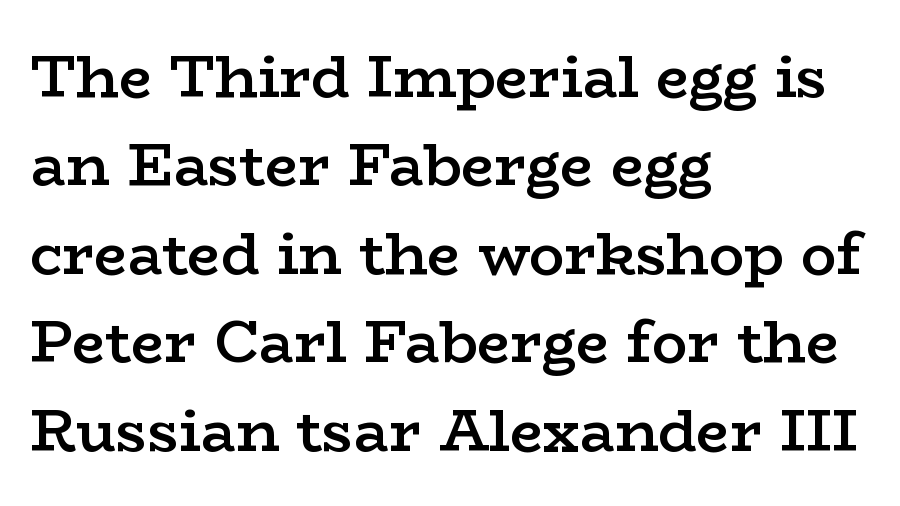
The image shows 59 px semibold, wide serif type, upright; set left-aligned, normal line spacing (1.5x), normal letter spacing, not underlined; low stroke contrast and a medium x-height.
